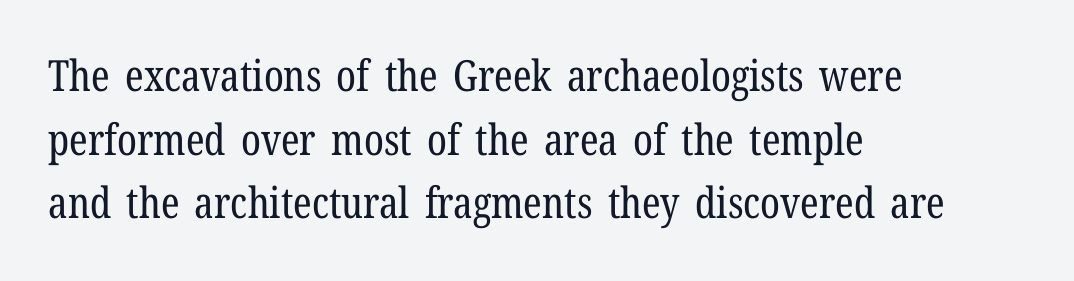
The image shows 43 px regular-weight, condensed serif type, upright; set left-aligned, normal line spacing (1.48x), normal letter spacing, not underlined; low stroke contrast and a medium x-height.
